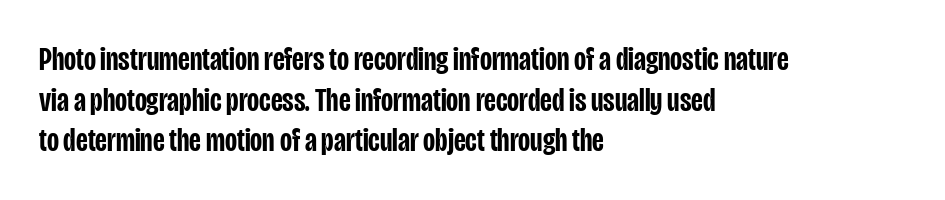
{"serif": "no", "italic": "no", "bold": "semi", "weight": "semibold", "width": "condensed", "stroke_contrast": "low", "x_height": "large", "monospaced": "no", "underline": "no", "align": "left", "line_spacing_ratio": 1.23, "letter_spacing": "normal", "letter_spacing_em": 0.0, "glyph_px": 33}
